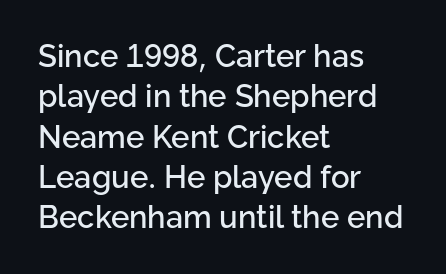
Tracking here is standard; glyphs follow each other at the usual distance. This is the regular roman posture of the typeface. The lines in this sample share a left origin and differ only in where they stop. Think of a printed novel: that variable character pitch is what you see here. The passage shown is typeset with a sans-serif family. In terms of leading, this rendering sits right in the middle.
